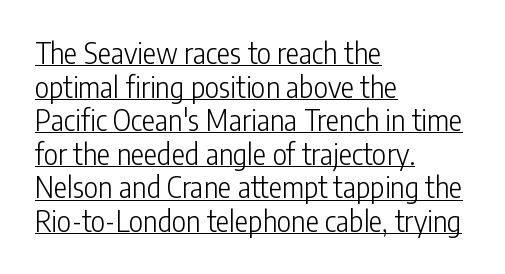
The image shows 28 px light, condensed sans-serif type, upright; set left-aligned, line spacing 1.2x, normal letter spacing, underlined; low stroke contrast and a medium x-height.
